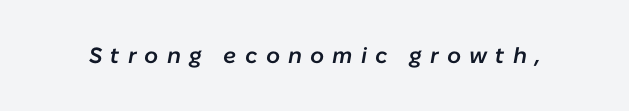
The image shows 22 px text type, italic (leaning right); set unusually wide letter spacing (+0.37 em), not underlined.
